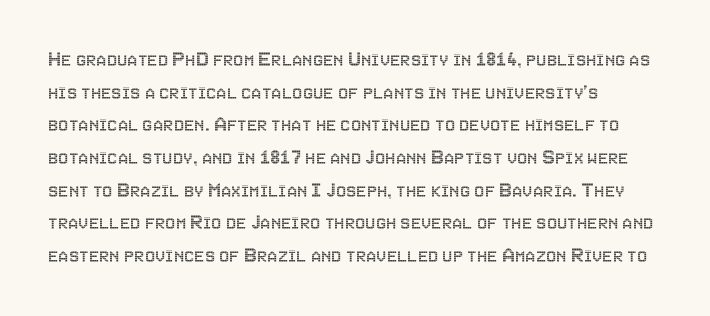
All the whitespace from short lines collects on the right. Standard letterfit; no display-style spreading of the glyphs. The area under the type is left untouched. Characters remain perfectly vertical along every line. If you measured baseline to baseline, you'd find a middling distance.
